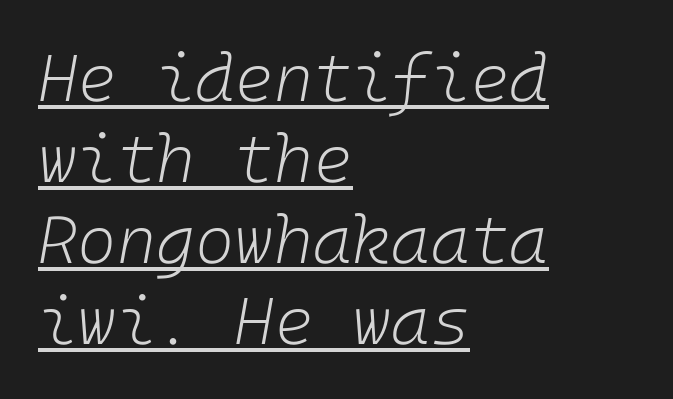
The image shows 67 px light type, italic (leaning right); set left-aligned, line spacing 1.21x, normal letter spacing, underlined; low stroke contrast and a medium x-height.
